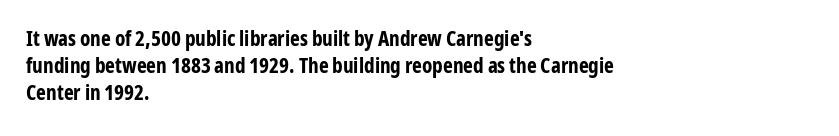
The image shows 21 px bold type, upright; set left-aligned, normal line spacing (1.29x), normal letter spacing, not underlined.
